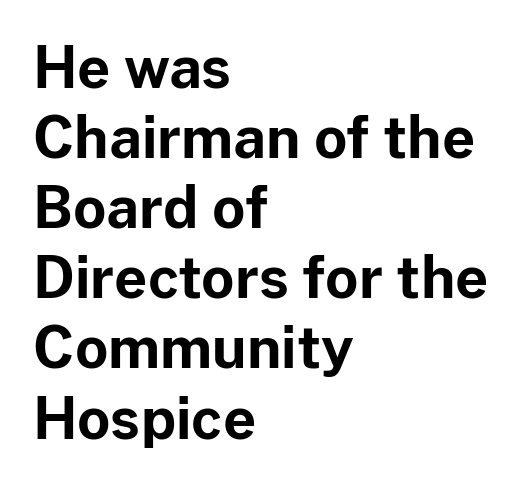
Q: Is the text bold? A: Yes.
Q: Is the text italic (slanted)? A: No, it is upright.
Q: Is the typeface a serif or a sans-serif typeface? A: Sans-serif.
Q: Is the text underlined? A: No.
Q: How is the paragraph aligned? A: Left-aligned.
Q: Is the spacing between letters normal or unusually wide? A: Normal.
Q: Width (condensed, normal, or wide)? A: Normal.
Q: Stroke contrast? A: Low.
Q: x-height? A: Medium.
Q: Monospaced? A: No.
